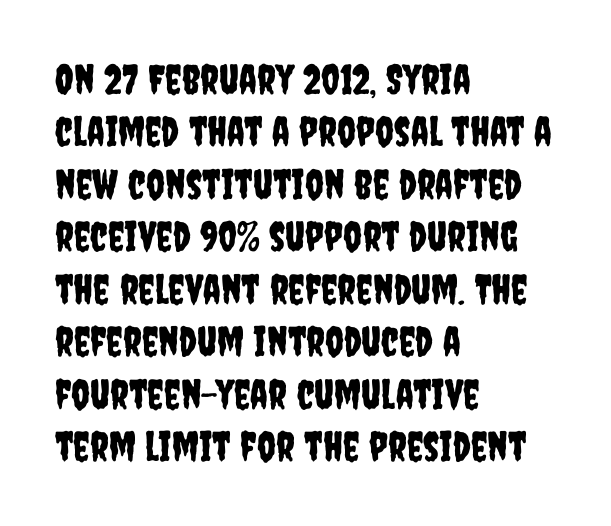
Q: Is the text italic (slanted)? A: No, it is upright.
Q: Is the typeface a serif or a sans-serif typeface? A: Sans-serif.
Q: Is the text underlined? A: No.
Q: How is the paragraph aligned? A: Left-aligned.
Q: Is the spacing between letters normal or unusually wide? A: Normal.
Q: Is the spacing between lines tight, normal or loose? A: Normal.
Q: Width (condensed, normal, or wide)? A: Condensed.
Q: Stroke contrast? A: Low.
Q: x-height? A: Large.
Q: Monospaced? A: No.
